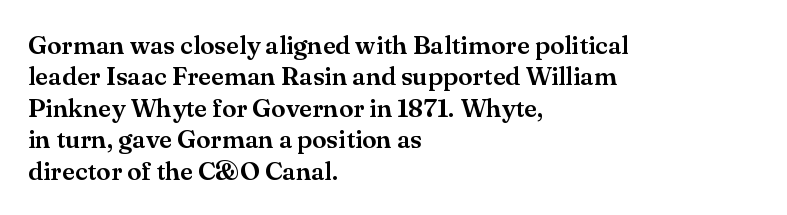
Q: Is the text italic (slanted)? A: No, it is upright.
Q: Is the text underlined? A: No.
Q: How is the paragraph aligned? A: Left-aligned.
Q: Is the spacing between letters normal or unusually wide? A: Normal.
